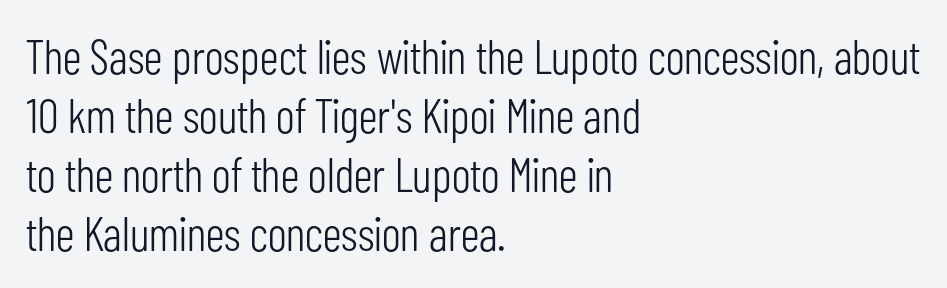
{"serif": "no", "italic": "no", "bold": "no", "weight": "light", "width": "condensed", "stroke_contrast": "low", "x_height": "medium", "monospaced": "no", "underline": "no", "align": "left", "line_spacing_ratio": 1.23, "letter_spacing": "normal", "letter_spacing_em": 0.0, "glyph_px": 48}
